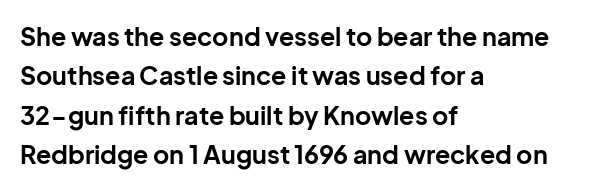
The image shows 25 px bold type, upright; set left-aligned, normal line spacing (1.58x), normal letter spacing, not underlined.
